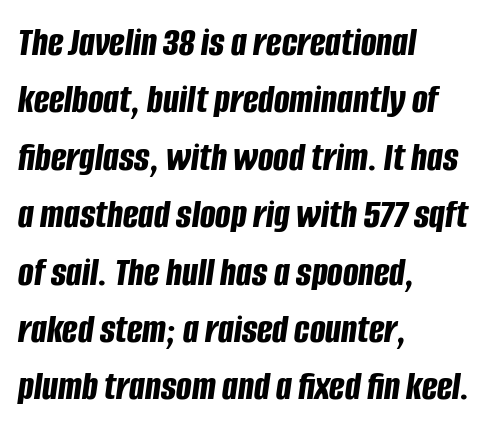
{"italic": "yes", "lean": "right", "slant_degrees": 8, "bold": "yes", "weight": "bold", "width": "condensed", "stroke_contrast": "low", "x_height": "large", "monospaced": "no", "underline": "no", "align": "left", "line_spacing": "normal", "line_spacing_ratio": 1.4, "letter_spacing": "normal", "letter_spacing_em": 0.0, "glyph_px": 41}
